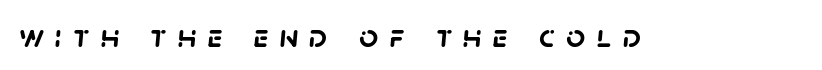
Q: Is the text bold? A: Yes.
Q: Is the typeface a serif or a sans-serif typeface? A: Sans-serif.
Q: Is the text underlined? A: No.
Q: Is the spacing between letters normal or unusually wide? A: Unusually wide.
Q: Width (condensed, normal, or wide)? A: Normal.
Q: Stroke contrast? A: Low.
Q: x-height? A: Large.
Q: Monospaced? A: No.
